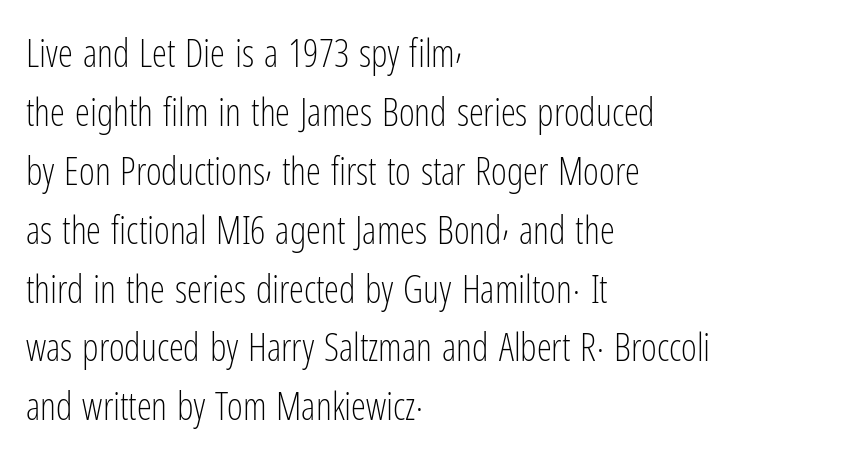
Students, note that the glyphs here touch the page at normal intervals. A typesetter would call this proportional, since set widths differ per character. When letters stand straight like this, we call the style roman or upright. Unmarked baselines from the first word to the last.
